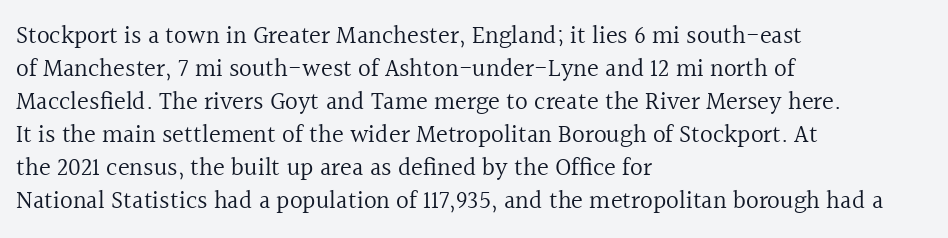
The setting favours the left margin, as ordinary paragraphs usually do. The letters stand upright; this is a roman face. Does the leading feel generous? No, just average. The passage shown has conventional tracking throughout. Each stroke keeps to a modest, everyday thickness or less.
